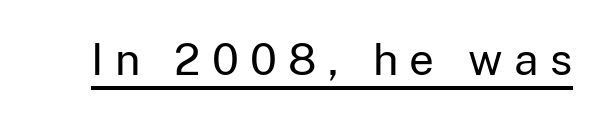
Q: Is the text bold? A: No.
Q: Is the text italic (slanted)? A: No, it is upright.
Q: Is the typeface a serif or a sans-serif typeface? A: Sans-serif.
Q: Is the text underlined? A: Yes.
Q: Is the spacing between letters normal or unusually wide? A: Unusually wide.
Q: Width (condensed, normal, or wide)? A: Normal.
Q: Stroke contrast? A: Low.
Q: x-height? A: Medium.
Q: Monospaced? A: No.
